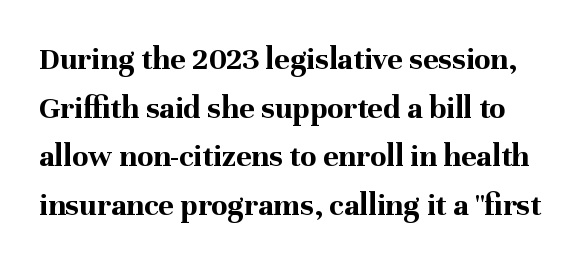
The passage shown has conventional tracking throughout. Clear beneath every line of the passage. Looks like regular typesetting: each glyph gets only the width it needs. Posture: upright roman.
